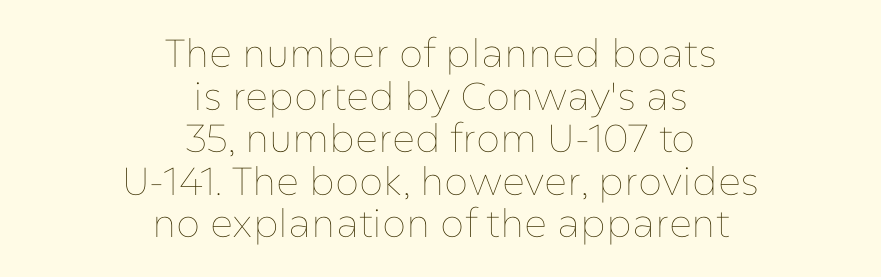
The image shows 39 px thin type, upright; set centered, tight line spacing (1.09x), normal letter spacing, not underlined; low stroke contrast and a medium x-height.
